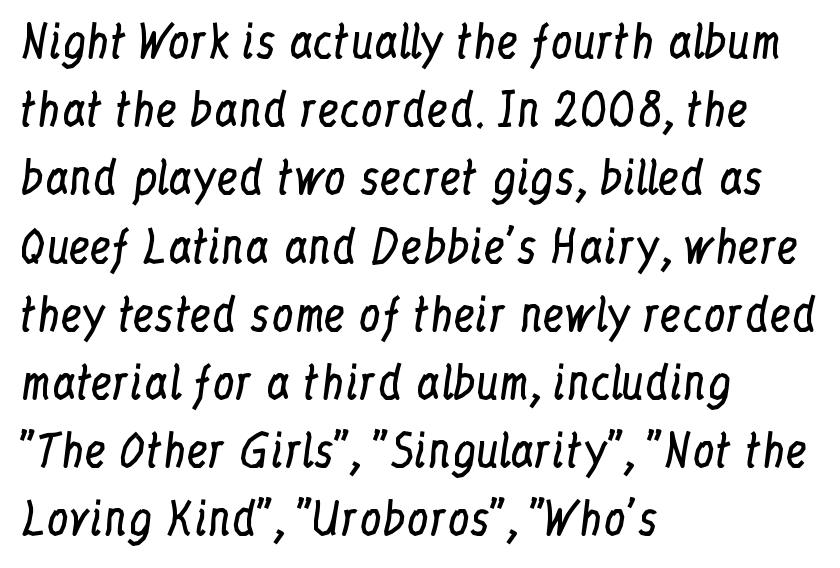
{"serif": "yes", "bold": "no", "weight": "regular", "width": "condensed", "stroke_contrast": "low", "x_height": "medium", "monospaced": "no", "underline": "no", "align": "left", "line_spacing": "normal", "line_spacing_ratio": 1.55, "letter_spacing": "normal", "letter_spacing_em": 0.0, "glyph_px": 44}
